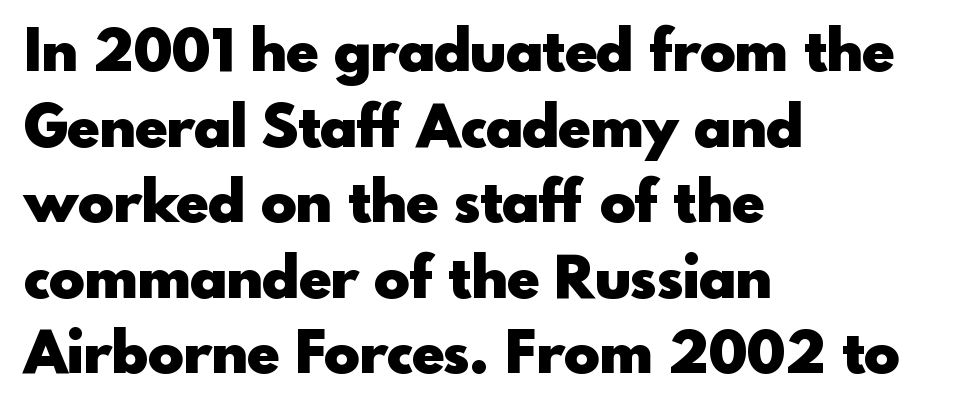
Plain, unruled lines of type. A sans-serif font was chosen for this passage. Upright lettering throughout. You could call the tracking neutral — neither tight nor loose. This block has exactly the height ordinary leading produces. Character widths vary here, with narrow letters taking less room than wide ones.
